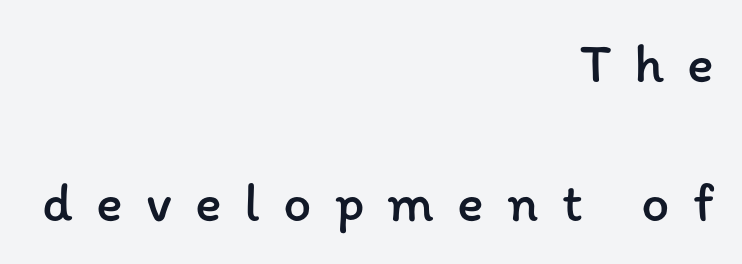
Q: Is the text bold? A: No.
Q: Is the text italic (slanted)? A: No, it is upright.
Q: Is the text underlined? A: No.
Q: How is the paragraph aligned? A: Right-aligned.
Q: Is the spacing between letters normal or unusually wide? A: Unusually wide.
Q: Is the spacing between lines tight, normal or loose? A: Loose.
Q: Width (condensed, normal, or wide)? A: Normal.
Q: Stroke contrast? A: Low.
Q: x-height? A: Medium.
Q: Monospaced? A: No.
